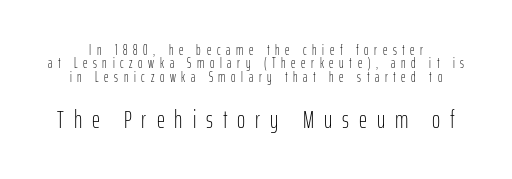
Rendered with straight, roman letterforms. Unbolded letterforms with no extra heft. Compared with typical paragraphs, the rows here are closer together. Caption: expanded tracking, letters set apart. The block sitting lower on the canvas is the one with enlarged characters. Nobody drew a line under any word here.
